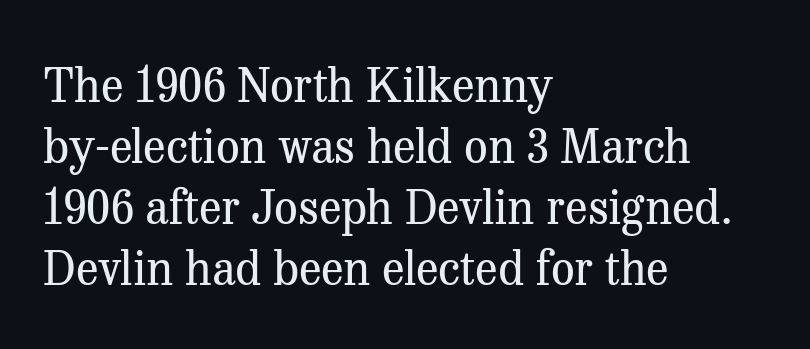
The setting favours the left margin, as ordinary paragraphs usually do. The letters stand upright; this is a roman face. The passage shown is not underscored anywhere. Leading matches the norm, producing a regular column. This is serif lettering, the kind often seen in printed books.
